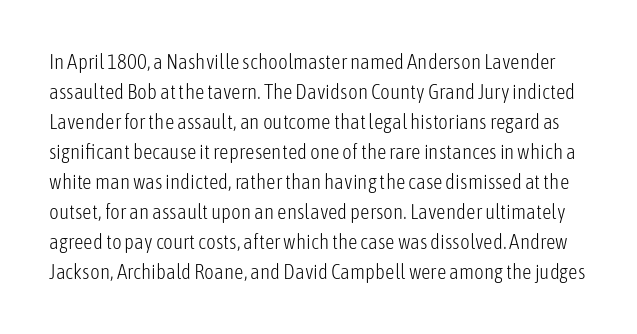
Q: Is the text bold? A: No.
Q: Is the text italic (slanted)? A: No, it is upright.
Q: Is the text underlined? A: No.
Q: Is the spacing between letters normal or unusually wide? A: Normal.
Q: Is the spacing between lines tight, normal or loose? A: Normal.
